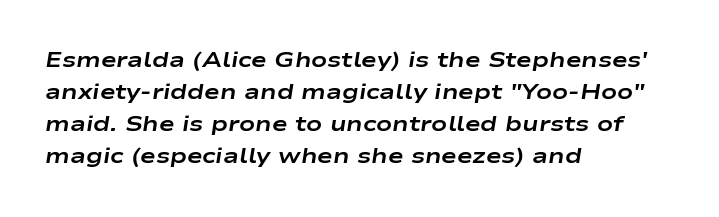
Regarding leading, the lines here are spaced in the standard way. Is the type bold? Yes — the strokes are clearly thick and heavy. Descenders hang freely into open space. Here the glyphs are tracked normally, forming tight word shapes.
